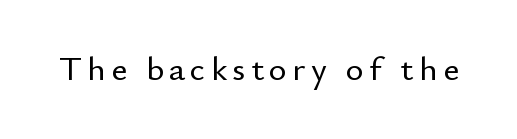
{"serif": "no", "italic": "no", "width": "normal", "stroke_contrast": "low", "x_height": "small", "monospaced": "no", "underline": "no", "glyph_px": 34}
